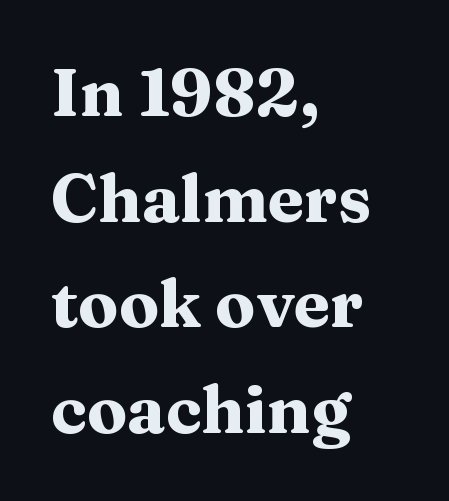
The image shows 66 px heavy, wide serif type, upright; set left-aligned, normal line spacing (1.6x), normal letter spacing, not underlined; medium stroke contrast and a medium x-height.
